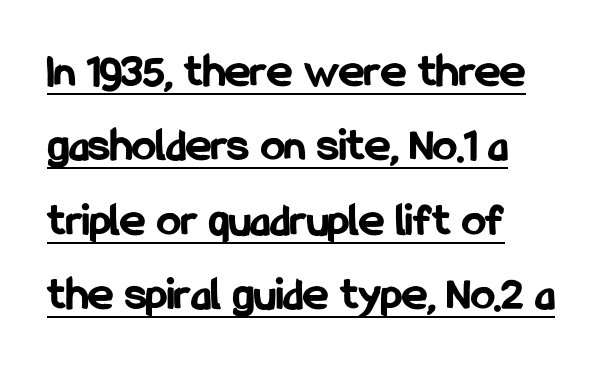
Notice how the passage keeps a crisp vertical edge on the left only. Does the type have serifs? No, each stem ends abruptly. Default kerning and tracking; the words read as compact shapes. Think of a printed novel: that variable character pitch is what you see here. The typography opts for an upright posture over an oblique one.
